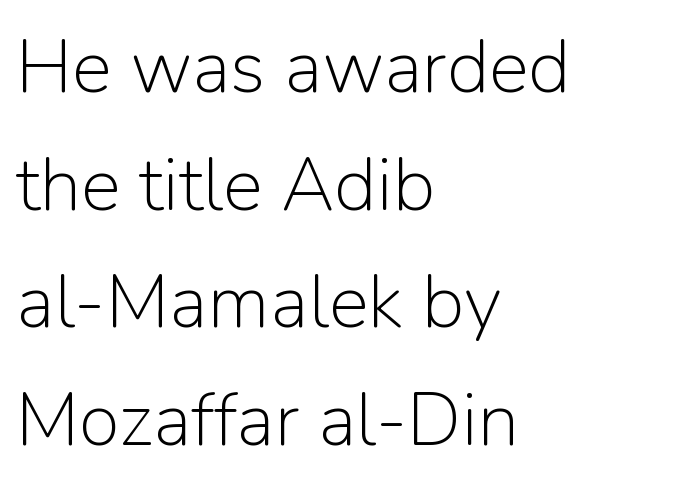
The image shows 75 px light sans-serif type, upright; set left-aligned, normal line spacing (1.57x), normal letter spacing, not underlined; low stroke contrast and a medium x-height.
